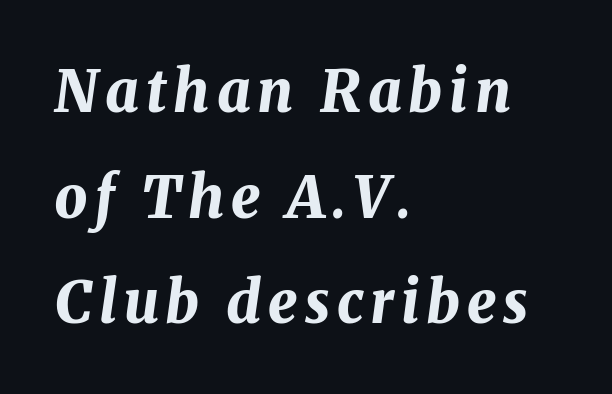
The image shows 58 px bold type, italic (leaning right); set left-aligned, line spacing 1.82x, not underlined; medium stroke contrast and a medium x-height.
